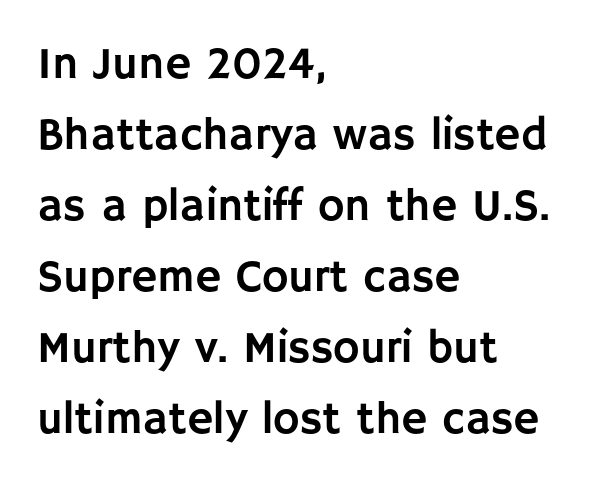
{"serif": "no", "italic": "no", "width": "normal", "stroke_contrast": "low", "x_height": "large", "monospaced": "no", "underline": "no", "align": "left", "line_spacing": "normal", "line_spacing_ratio": 1.58, "letter_spacing": "normal", "letter_spacing_em": 0.0, "glyph_px": 45}
